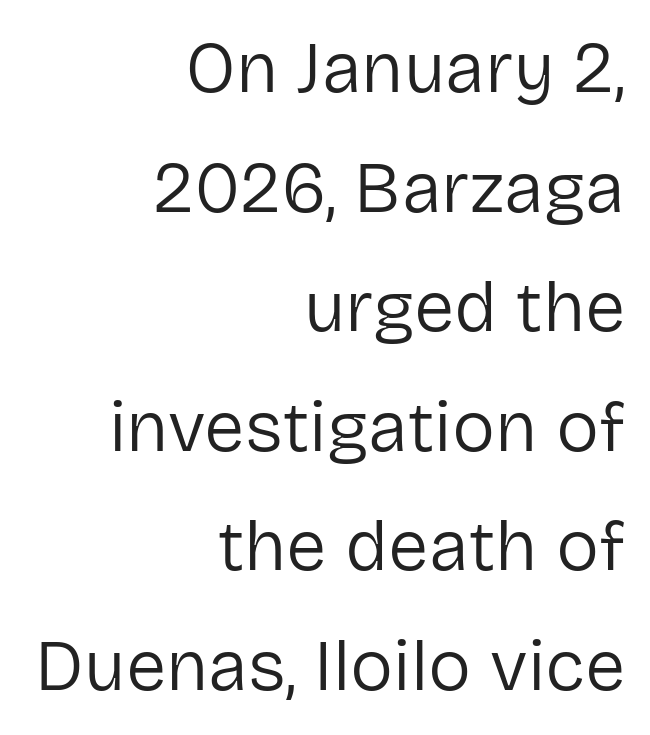
Q: Is the text bold? A: No.
Q: Is the text italic (slanted)? A: No, it is upright.
Q: Is the typeface a serif or a sans-serif typeface? A: Sans-serif.
Q: Is the text underlined? A: No.
Q: How is the paragraph aligned? A: Right-aligned.
Q: Is the spacing between letters normal or unusually wide? A: Normal.
Q: Is the spacing between lines tight, normal or loose? A: Normal.
Q: Width (condensed, normal, or wide)? A: Normal.
Q: Stroke contrast? A: Low.
Q: x-height? A: Medium.
Q: Monospaced? A: No.
